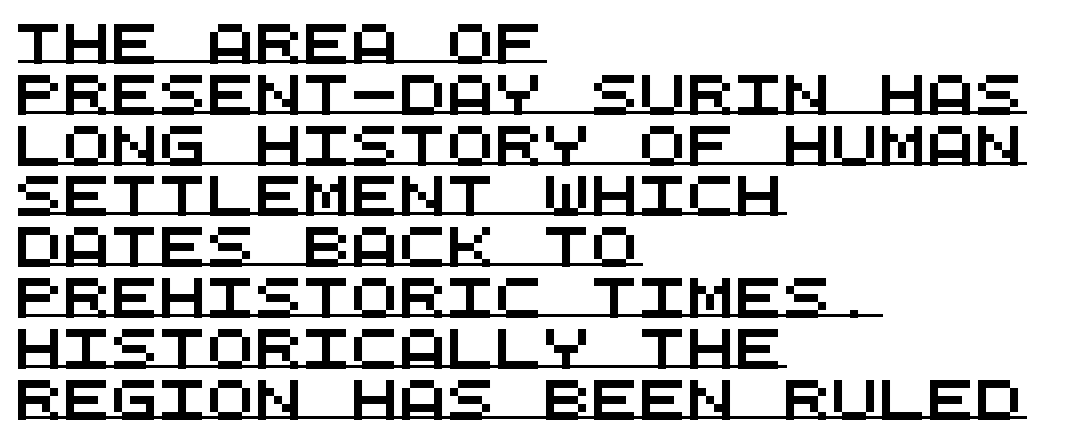
The image shows 40 px wide sans-serif type, monospaced; set left-aligned, normal line spacing (1.27x), normal letter spacing, underlined; medium stroke contrast and a large x-height.
